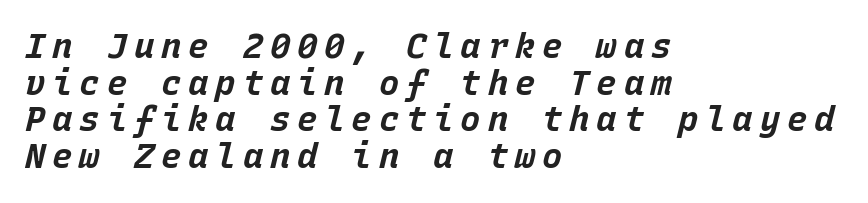
{"italic": "yes", "lean": "right", "slant_degrees": 15, "bold": "yes", "weight": "bold", "width": "normal", "stroke_contrast": "low", "x_height": "large", "monospaced": "yes", "underline": "no", "align": "left", "line_spacing": "tight", "line_spacing_ratio": 1.08, "letter_spacing": "wide", "letter_spacing_em": 0.2, "glyph_px": 34}
